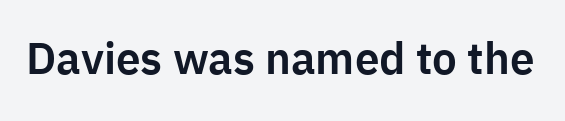
This rendering employs a face without finishing strokes, i.e., a sans-serif. The passage shown is typed in a proportional face where columns would drift. The gaps between neighbouring characters are ordinary and unremarkable. Do the letters lean? They stand straight. This rendering features lettering with no underline.
